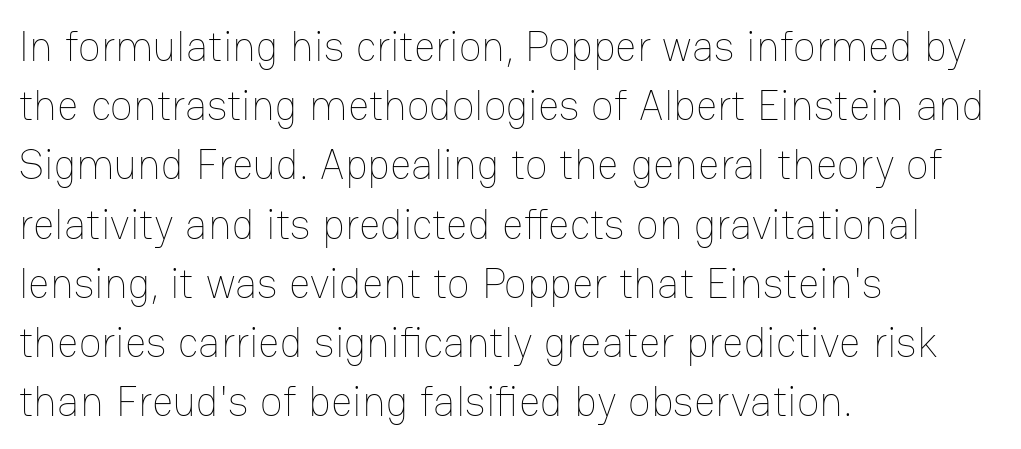
Q: Is the text bold? A: No.
Q: Is the text italic (slanted)? A: No, it is upright.
Q: Is the text underlined? A: No.
Q: How is the paragraph aligned? A: Left-aligned.
Q: Is the spacing between letters normal or unusually wide? A: Normal.
Q: Is the spacing between lines tight, normal or loose? A: Normal.
Q: Width (condensed, normal, or wide)? A: Normal.
Q: Stroke contrast? A: Low.
Q: x-height? A: Medium.
Q: Monospaced? A: No.
